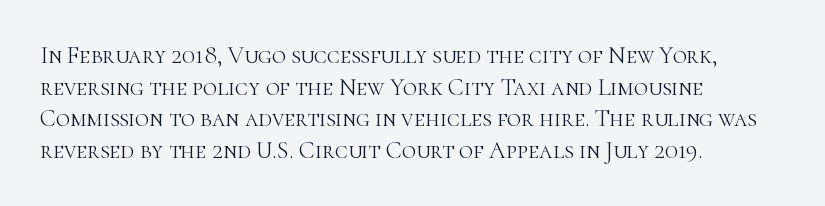
Leftover space on each line is placed entirely after the last word. The typesetting does not lean heavy: it is not bold. Honestly, the letter spacing is just normal — you wouldn't notice it. Underline: absent. If you drew a line through each stem, it would be perfectly vertical.
